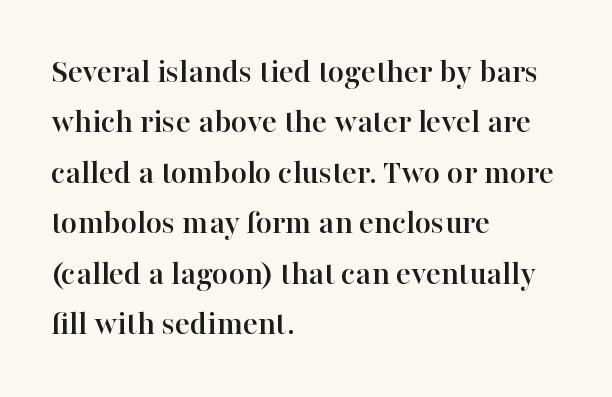
The image shows 35 px serif type, upright; set left-aligned, normal line spacing (1.44x), normal letter spacing, not underlined; high stroke contrast and a medium x-height.
